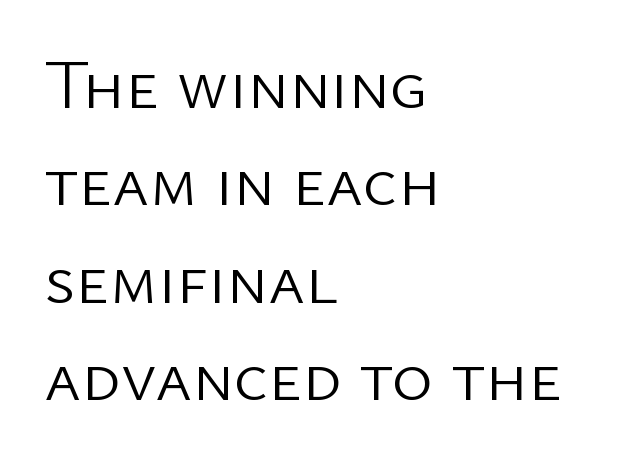
{"serif": "no", "italic": "no", "bold": "no", "weight": "light", "width": "normal", "stroke_contrast": "low", "x_height": "medium", "monospaced": "no", "underline": "no", "align": "left", "line_spacing": "normal", "line_spacing_ratio": 1.39, "letter_spacing": "normal", "letter_spacing_em": 0.0, "glyph_px": 70}
